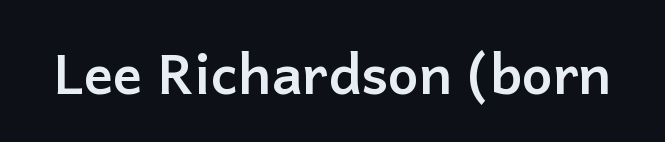
{"serif": "no", "italic": "no", "bold": "yes", "weight": "semibold", "width": "normal", "stroke_contrast": "low", "x_height": "medium", "monospaced": "no", "underline": "no", "letter_spacing": "normal", "letter_spacing_em": 0.0, "glyph_px": 55}
